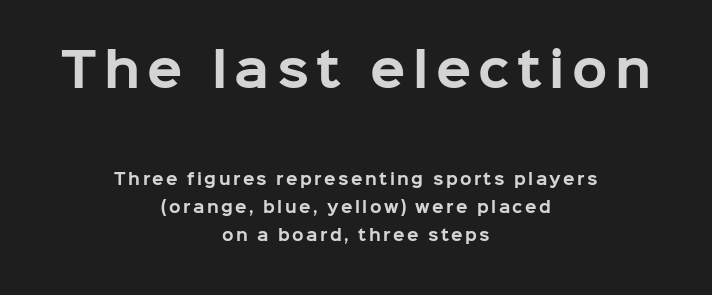
Q: Is the text bold? A: Yes.
Q: Is the text italic (slanted)? A: No, it is upright.
Q: Is the typeface a serif or a sans-serif typeface? A: Sans-serif.
Q: Is the text underlined? A: No.
Q: How is the paragraph aligned? A: Centered.
Q: Which block of text is set in a larger size, the first (top) or the second (bottom)? A: The first (top) one.
Q: Width (condensed, normal, or wide)? A: Normal.
Q: Stroke contrast? A: Low.
Q: x-height? A: Medium.
Q: Monospaced? A: No.
